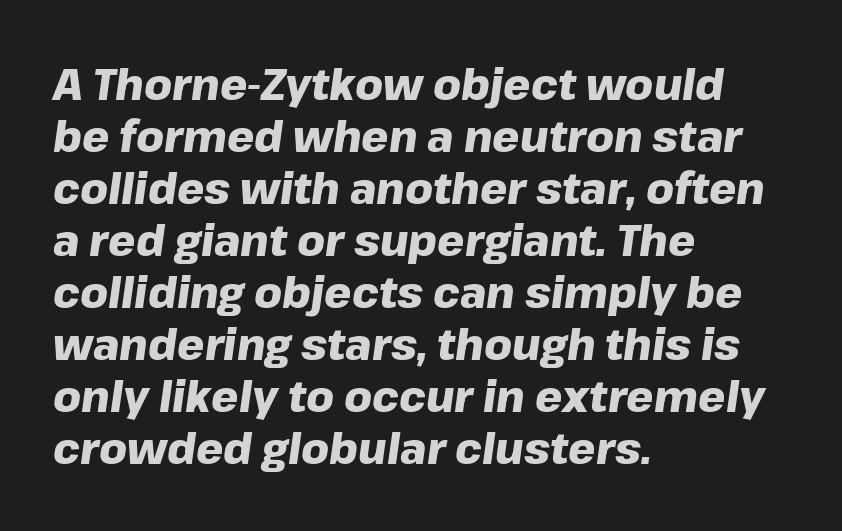
{"italic": "yes", "lean": "right", "slant_degrees": 8, "bold": "yes", "weight": "heavy", "width": "normal", "stroke_contrast": "low", "x_height": "medium", "monospaced": "no", "underline": "no", "align": "left", "line_spacing_ratio": 1.21, "letter_spacing": "normal", "letter_spacing_em": 0.0, "glyph_px": 43}
